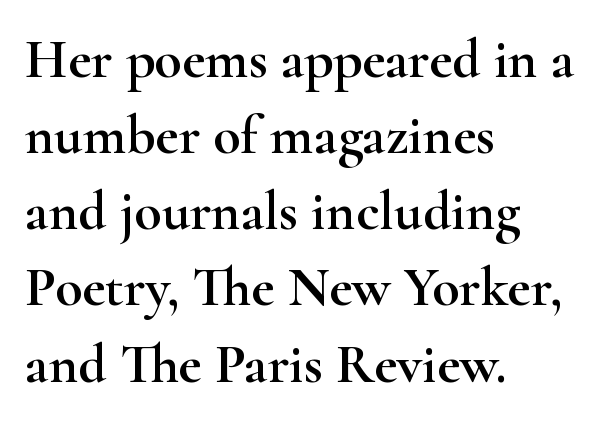
The image shows 56 px wide serif type, upright; set left-aligned, normal line spacing (1.36x), normal letter spacing, not underlined; high stroke contrast and a small x-height.
